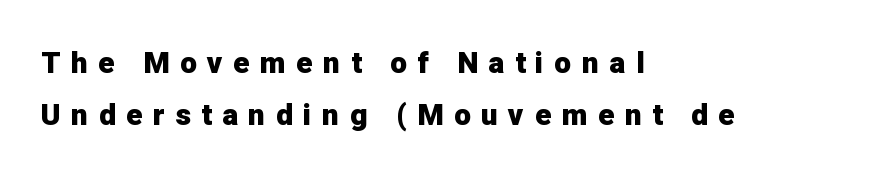
A dark, heavy texture on the line: the type is bold. The rag falls on the right side of this text block. Style check: upright. Are there feet on the stems? There aren't — it's a sans. Words float on clear page, feet unadorned.
